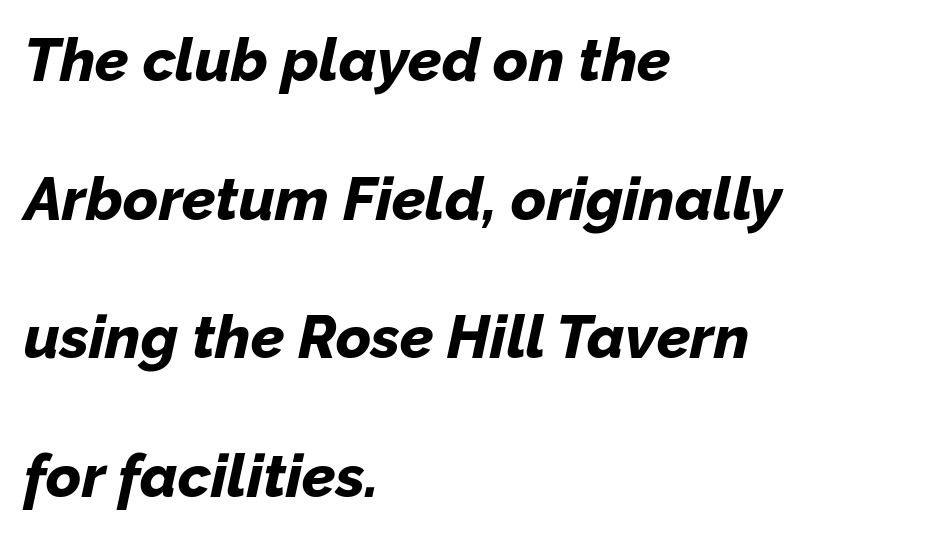
Glyph-to-glyph distance matches everyday printed text. Rule under the text: the space is simply empty. You could not count columns in this text — the font is proportionally spaced. Line beginnings align vertically; line endings do not. The strokes are fattened all the way to bold.
